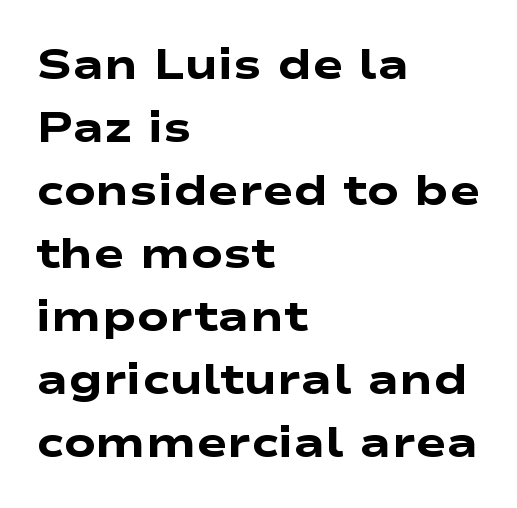
The image shows 42 px heavy, wide sans-serif type; set left-aligned, normal line spacing (1.5x), normal letter spacing, not underlined; low stroke contrast and a medium x-height.
